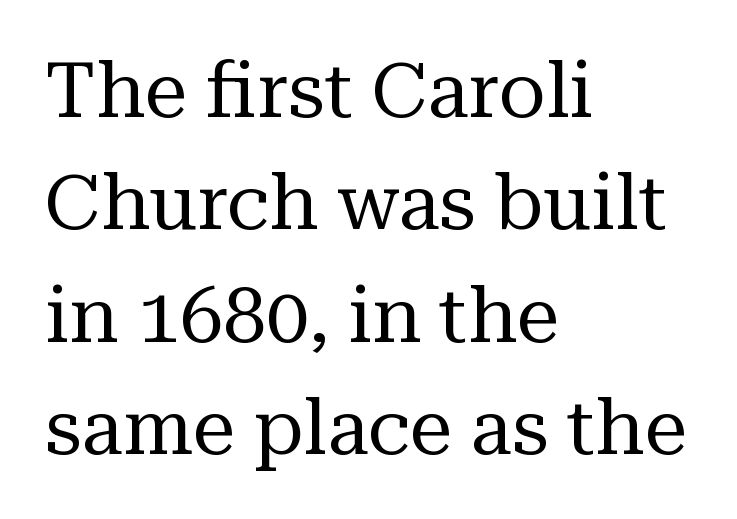
Q: Is the text bold? A: No.
Q: Is the text italic (slanted)? A: No, it is upright.
Q: Is the typeface a serif or a sans-serif typeface? A: Serif.
Q: Is the text underlined? A: No.
Q: How is the paragraph aligned? A: Left-aligned.
Q: Is the spacing between letters normal or unusually wide? A: Normal.
Q: Is the spacing between lines tight, normal or loose? A: Normal.
Q: Width (condensed, normal, or wide)? A: Normal.
Q: Stroke contrast? A: Medium.
Q: x-height? A: Medium.
Q: Monospaced? A: No.
